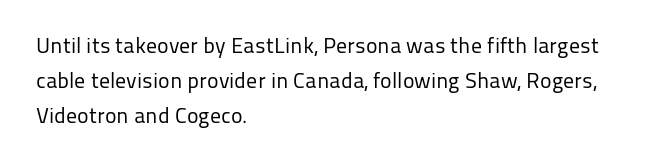
{"italic": "no", "bold": "no", "underline": "no", "align": "left", "line_spacing": "normal", "line_spacing_ratio": 1.59, "letter_spacing": "normal", "letter_spacing_em": 0.0, "glyph_px": 22}
